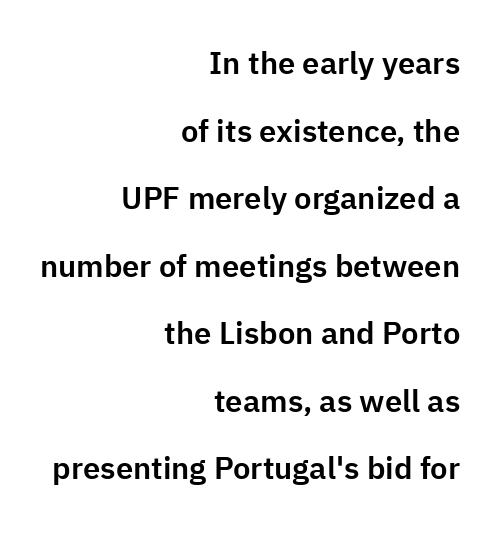
{"serif": "no", "italic": "no", "width": "normal", "stroke_contrast": "low", "x_height": "medium", "monospaced": "no", "underline": "no", "align": "right", "line_spacing": "loose", "line_spacing_ratio": 2.18, "letter_spacing": "normal", "letter_spacing_em": 0.0, "glyph_px": 31}
